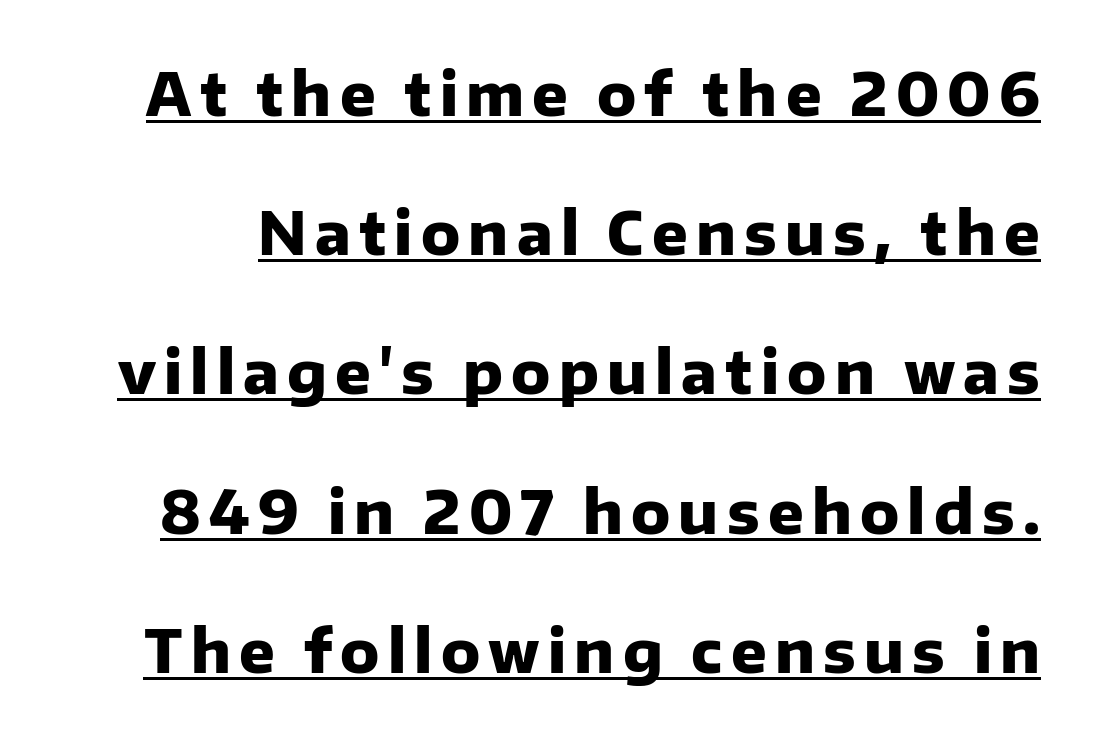
Q: Is the text bold? A: Yes.
Q: Is the text italic (slanted)? A: No, it is upright.
Q: Is the typeface a serif or a sans-serif typeface? A: Sans-serif.
Q: Is the text underlined? A: Yes.
Q: Is the spacing between lines tight, normal or loose? A: Loose.
Q: Width (condensed, normal, or wide)? A: Normal.
Q: Stroke contrast? A: Low.
Q: x-height? A: Medium.
Q: Monospaced? A: No.
